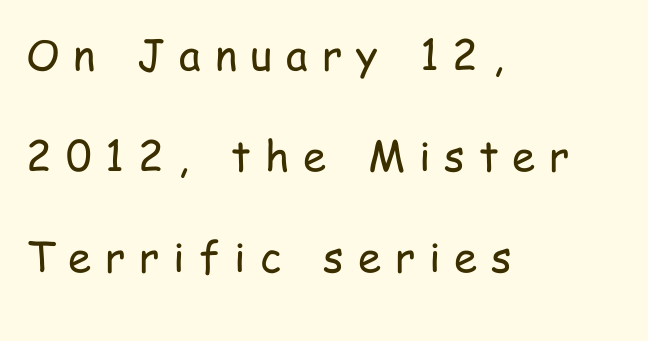
Q: Is the text bold? A: No.
Q: Is the text italic (slanted)? A: No, it is upright.
Q: Is the typeface a serif or a sans-serif typeface? A: Sans-serif.
Q: Is the text underlined? A: No.
Q: How is the paragraph aligned? A: Left-aligned.
Q: Is the spacing between letters normal or unusually wide? A: Unusually wide.
Q: Is the spacing between lines tight, normal or loose? A: Loose.
Q: Width (condensed, normal, or wide)? A: Condensed.
Q: Stroke contrast? A: Low.
Q: x-height? A: Medium.
Q: Monospaced? A: No.
